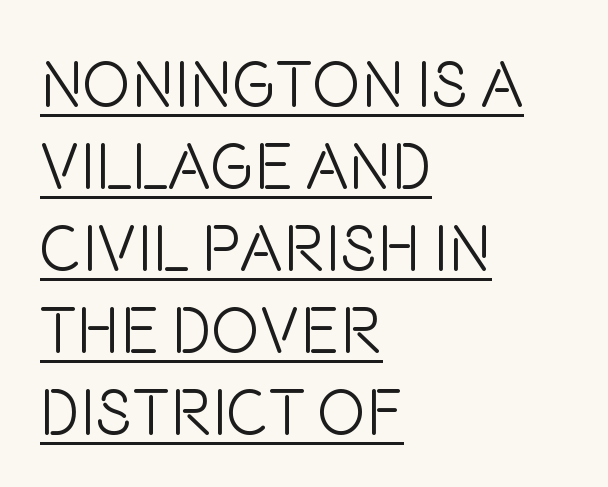
Which margin do the lines hug? The left one — the right edge is uneven. Summary of vertical rhythm: regular, with standard interline spacing. The rendered words wear a rule along their underside. Summary of weight: not heavy and not bold.
